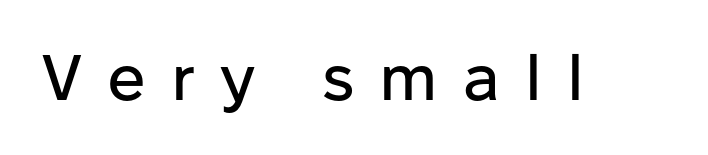
Q: Is the text italic (slanted)? A: No, it is upright.
Q: Is the typeface a serif or a sans-serif typeface? A: Sans-serif.
Q: Is the text underlined? A: No.
Q: Is the spacing between letters normal or unusually wide? A: Unusually wide.
Q: Width (condensed, normal, or wide)? A: Normal.
Q: Stroke contrast? A: Low.
Q: x-height? A: Medium.
Q: Monospaced? A: No.
